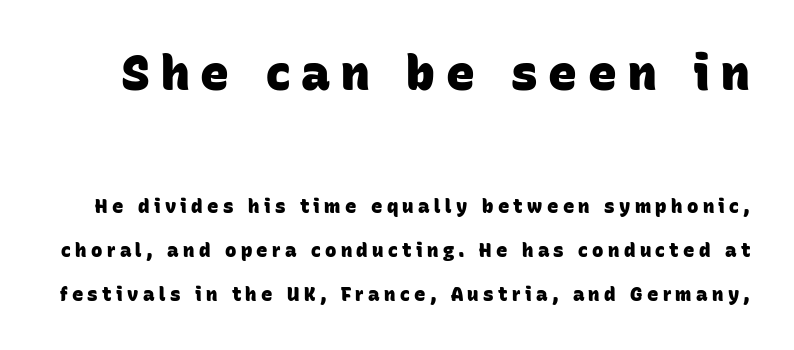
The image shows 48 px heavy sans-serif type; set loose line spacing (2.32x), unusually wide letter spacing (+0.23 em), not underlined; the first (top) block is 2.53x larger; low stroke contrast and a large x-height.
